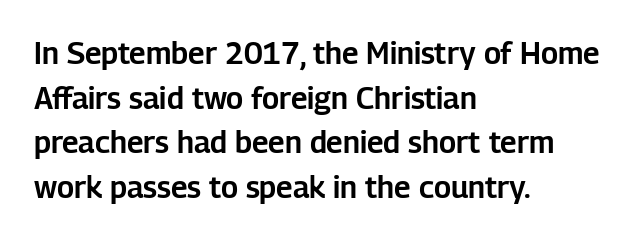
Q: Is the text italic (slanted)? A: No, it is upright.
Q: Is the typeface a serif or a sans-serif typeface? A: Sans-serif.
Q: Is the text underlined? A: No.
Q: How is the paragraph aligned? A: Left-aligned.
Q: Is the spacing between letters normal or unusually wide? A: Normal.
Q: Is the spacing between lines tight, normal or loose? A: Normal.
Q: Width (condensed, normal, or wide)? A: Normal.
Q: Stroke contrast? A: Low.
Q: x-height? A: Medium.
Q: Monospaced? A: No.
